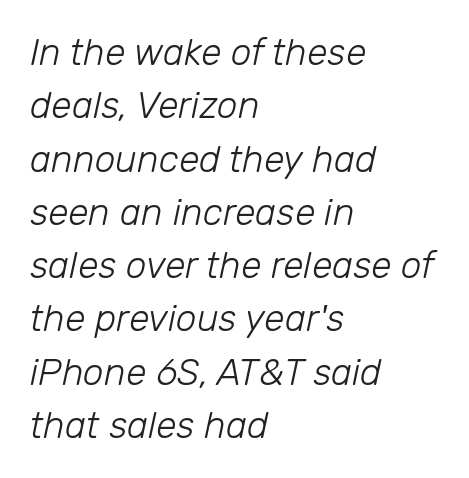
The image shows 37 px light type, italic (leaning right); set left-aligned, normal line spacing (1.44x), normal letter spacing, not underlined; low stroke contrast and a medium x-height.
